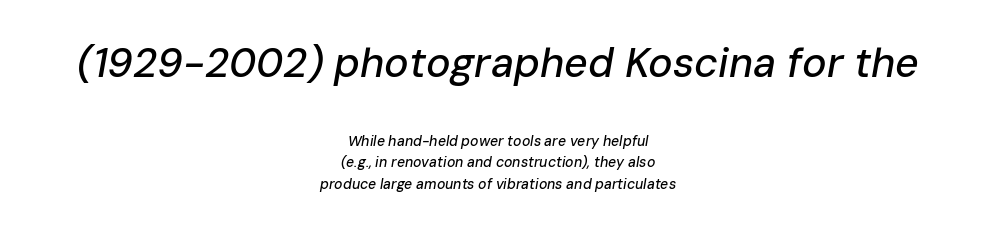
The image shows 41 px text type, italic (leaning right); set centered, normal line spacing (1.54x), normal letter spacing, not underlined; the first (top) block is 2.93x larger; low stroke contrast and a medium x-height.
